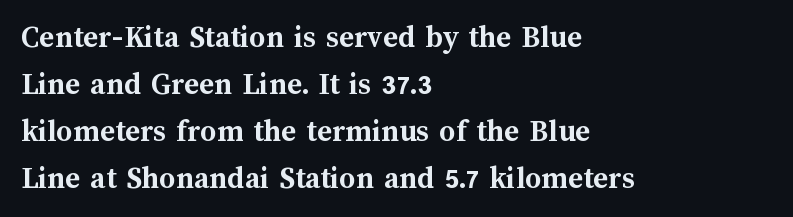
The image shows 32 px semibold type, upright; set left-aligned, normal line spacing (1.47x), normal letter spacing, not underlined; medium stroke contrast and a medium x-height.
